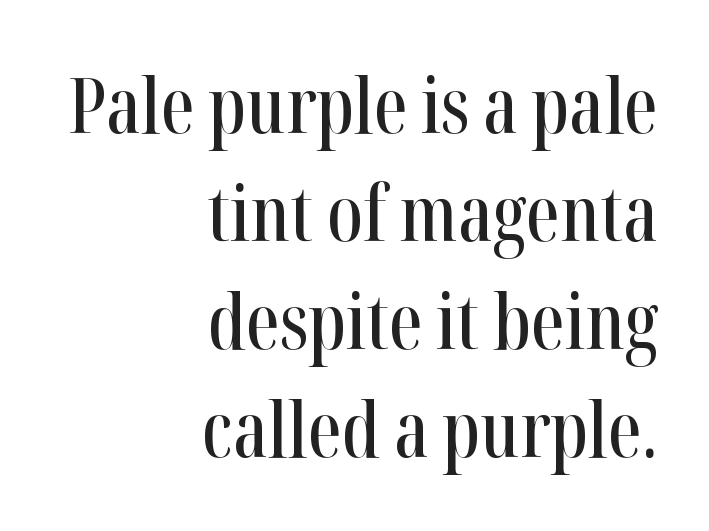
The lines sit at an ordinary, default distance from one another. The face used here is rendered with its standard letterfit. These lines were composed using upright roman letters. Glance below the letters and you will spot only blank space.
